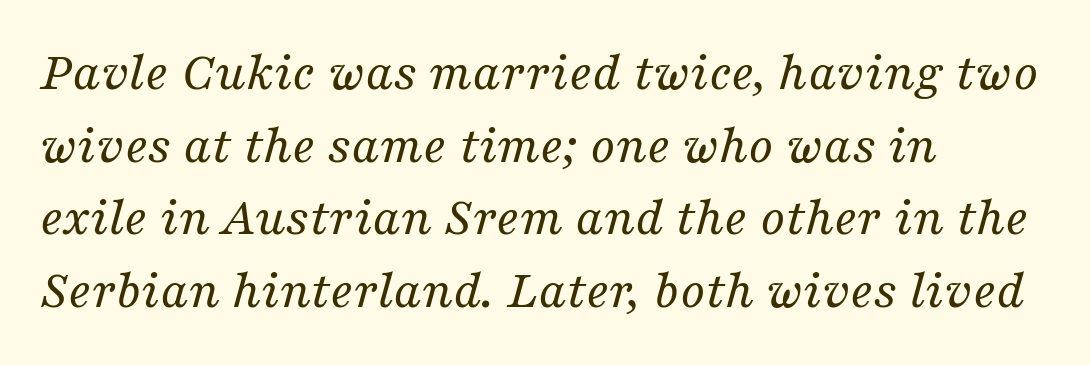
Each word holds together tightly as a unit, with standard inter-letter gaps. A classic flush-left, rag-right setting is used for this passage. Letters have the restrained weight of plain body copy at most. Stroke terminals: seriffed.
